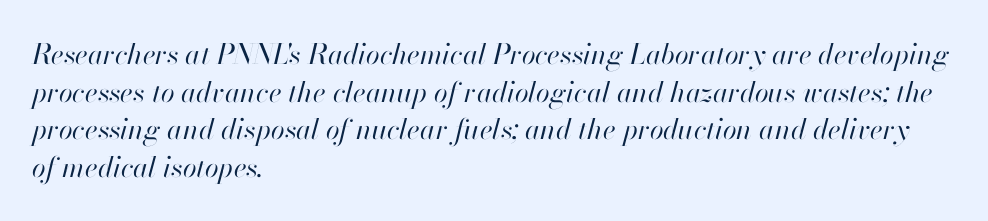
Q: Is the text bold? A: No.
Q: Is the text italic (slanted)? A: Yes, it leans right by about 13 degrees.
Q: Is the text underlined? A: No.
Q: How is the paragraph aligned? A: Left-aligned.
Q: Is the spacing between letters normal or unusually wide? A: Normal.
Q: Is the spacing between lines tight, normal or loose? A: Normal.
Q: Width (condensed, normal, or wide)? A: Normal.
Q: Stroke contrast? A: High.
Q: x-height? A: Small.
Q: Monospaced? A: No.
